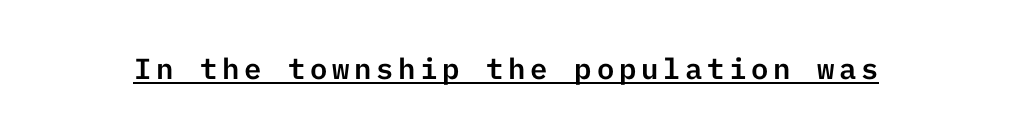
Underlined type. No feet cap the strokes, marking this as sans-serif type. The type sits square on the baseline with zero lean.
